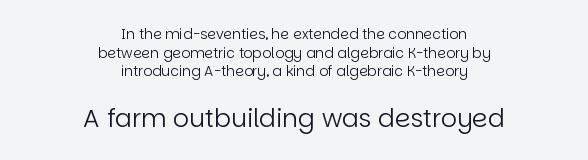
Q: Is the text bold? A: No.
Q: Is the text italic (slanted)? A: No, it is upright.
Q: Is the text underlined? A: No.
Q: How is the paragraph aligned? A: Centered.
Q: Is the spacing between letters normal or unusually wide? A: Normal.
Q: Is the spacing between lines tight, normal or loose? A: Normal.
Q: Which block of text is set in a larger size, the first (top) or the second (bottom)? A: The second (bottom) one.
